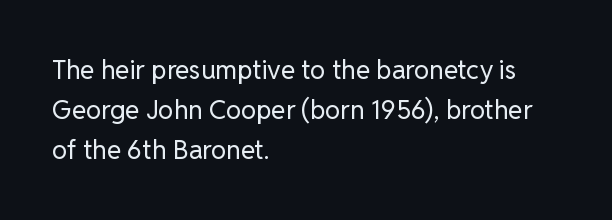
{"italic": "no", "bold": "no", "underline": "no", "align": "left", "line_spacing": "normal", "line_spacing_ratio": 1.54, "letter_spacing": "normal", "letter_spacing_em": 0.0, "glyph_px": 26}
